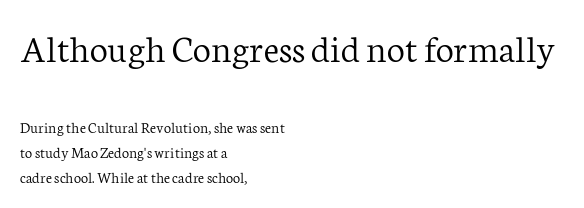
Q: Is the text bold? A: No.
Q: Is the text italic (slanted)? A: No, it is upright.
Q: Is the typeface a serif or a sans-serif typeface? A: Serif.
Q: Is the text underlined? A: No.
Q: How is the paragraph aligned? A: Left-aligned.
Q: Is the spacing between letters normal or unusually wide? A: Normal.
Q: Is the spacing between lines tight, normal or loose? A: Normal.
Q: Which block of text is set in a larger size, the first (top) or the second (bottom)? A: The first (top) one.
Q: Width (condensed, normal, or wide)? A: Normal.
Q: Stroke contrast? A: Low.
Q: x-height? A: Medium.
Q: Monospaced? A: No.
